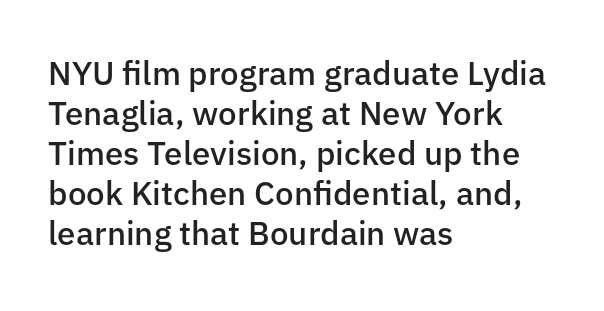
{"serif": "no", "italic": "no", "bold": "semi", "weight": "semibold", "width": "normal", "stroke_contrast": "low", "x_height": "medium", "monospaced": "no", "underline": "no", "align": "left", "line_spacing_ratio": 1.21, "letter_spacing": "normal", "letter_spacing_em": 0.0, "glyph_px": 33}
